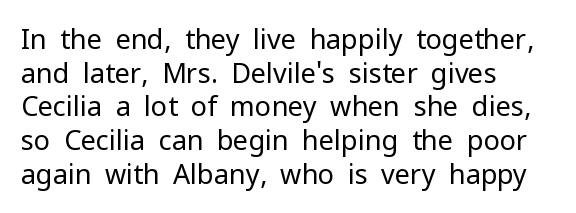
Q: Is the text bold? A: No.
Q: Is the text italic (slanted)? A: No, it is upright.
Q: Is the text underlined? A: No.
Q: How is the paragraph aligned? A: Left-aligned.
Q: Is the spacing between letters normal or unusually wide? A: Normal.
Q: Is the spacing between lines tight, normal or loose? A: Normal.
